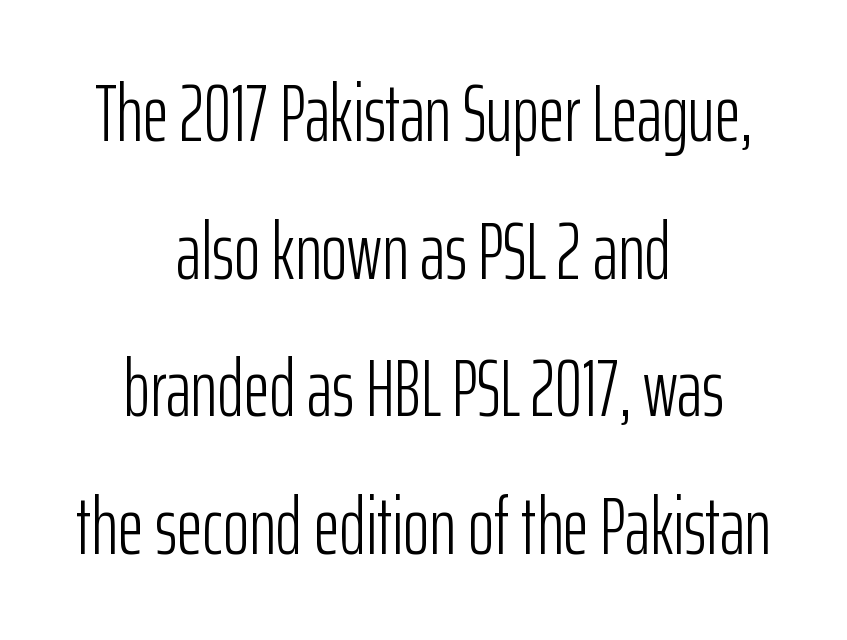
Q: Is the text bold? A: No.
Q: Is the text italic (slanted)? A: No, it is upright.
Q: Is the typeface a serif or a sans-serif typeface? A: Sans-serif.
Q: Is the text underlined? A: No.
Q: How is the paragraph aligned? A: Centered.
Q: Is the spacing between letters normal or unusually wide? A: Normal.
Q: Width (condensed, normal, or wide)? A: Condensed.
Q: Stroke contrast? A: Low.
Q: x-height? A: Medium.
Q: Monospaced? A: No.
